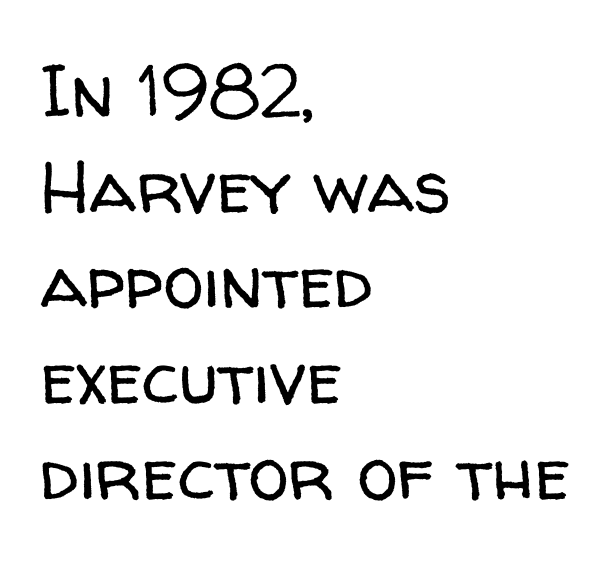
Here the designer chose a conventional face with non-uniform glyph widths. Summary of weight: not heavy and not bold. Rows of type keep a routine distance in the vertical direction. The passage is arranged the way most books set body copy — flush left. Is there any slant? The stems are plumb.
